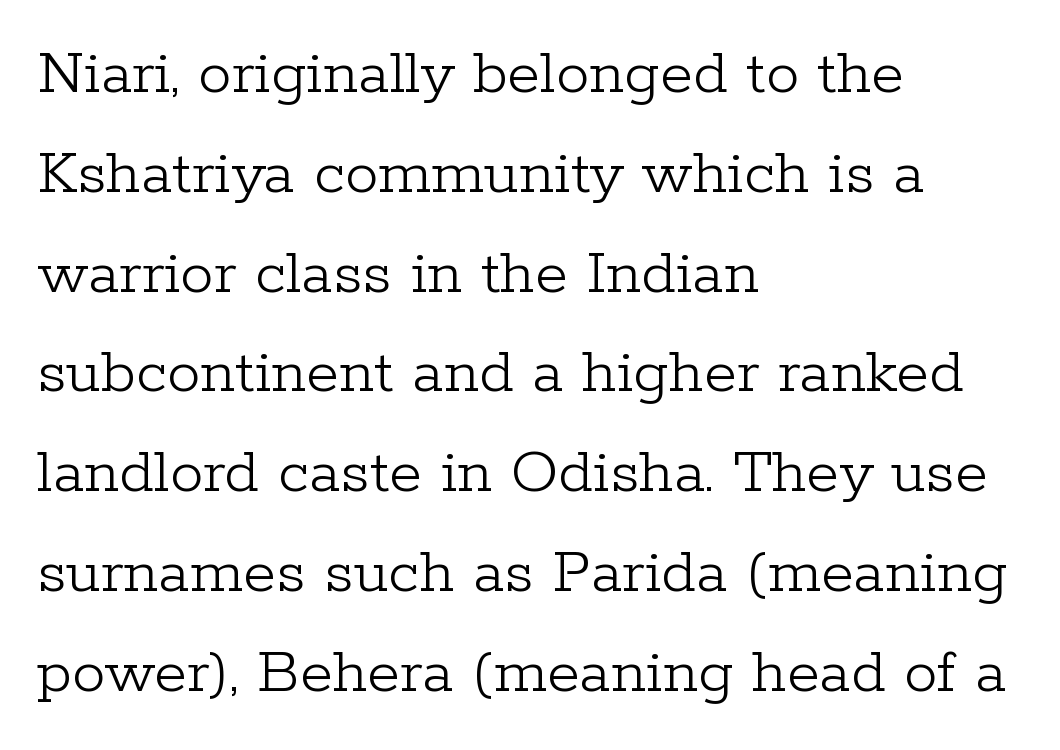
{"serif": "yes", "italic": "no", "bold": "no", "weight": "light", "width": "normal", "stroke_contrast": "low", "x_height": "medium", "monospaced": "no", "underline": "no", "align": "left", "line_spacing": "normal", "line_spacing_ratio": 1.49, "letter_spacing": "normal", "letter_spacing_em": 0.0, "glyph_px": 67}
